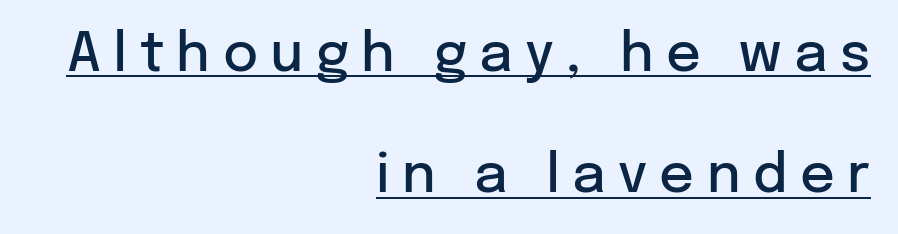
{"serif": "no", "italic": "no", "bold": "semi", "weight": "semibold", "width": "normal", "stroke_contrast": "low", "x_height": "medium", "monospaced": "no", "underline": "yes", "align": "right", "line_spacing": "loose", "line_spacing_ratio": 2.25, "letter_spacing": "wide", "letter_spacing_em": 0.23, "glyph_px": 54}
